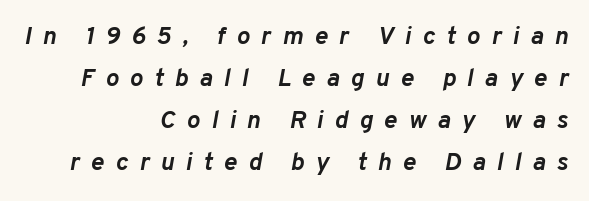
The string is rendered with underlining switched off. Tall strokes in this sample are angled rather than plumb. Honestly, the row spacing looks completely unremarkable. The setting favours the right margin, as signatures and pull-quotes sometimes do.
